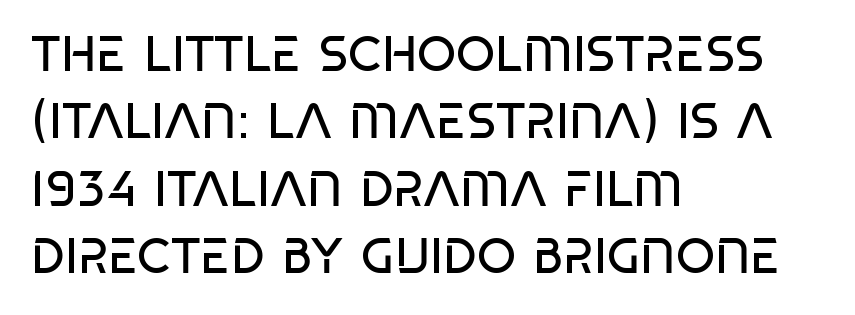
Is the letter spacing exaggerated? No — it looks like the ordinary default. Visually the block forms a straight wall on the left and a jagged coastline on the right. Looks like regular typesetting: each glyph gets only the width it needs. Bold? No — there's no thickening of the strokes. Rule under the text: the space is simply empty. Honestly, the row spacing looks completely unremarkable.
